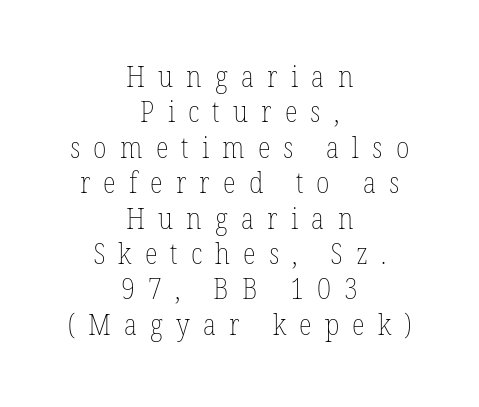
The image shows 30 px thin, condensed type, upright; set centered, line spacing 1.18x, unusually wide letter spacing (+0.44 em), not underlined; low stroke contrast and a medium x-height.
